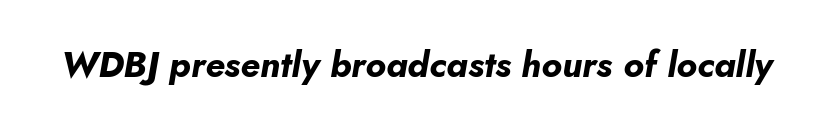
Q: Is the text bold? A: Yes.
Q: Is the text italic (slanted)? A: Yes, it leans right by about 10 degrees.
Q: Is the text underlined? A: No.
Q: Is the spacing between letters normal or unusually wide? A: Normal.
Q: Width (condensed, normal, or wide)? A: Normal.
Q: Stroke contrast? A: Low.
Q: x-height? A: Small.
Q: Monospaced? A: No.
